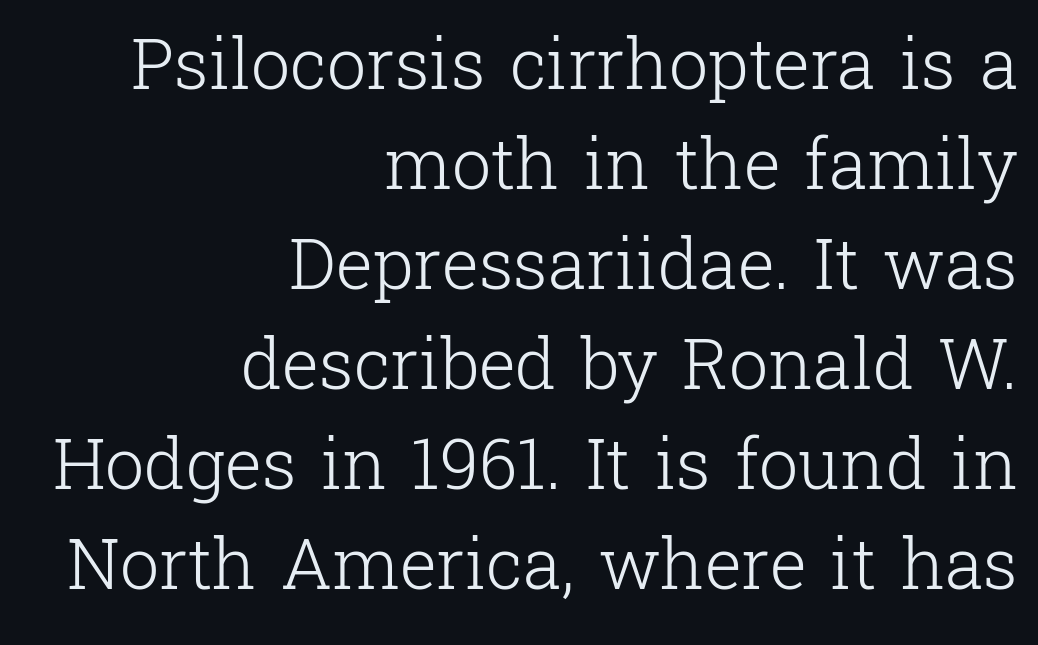
Q: Is the text bold? A: No.
Q: Is the text italic (slanted)? A: No, it is upright.
Q: Is the typeface a serif or a sans-serif typeface? A: Serif.
Q: Is the text underlined? A: No.
Q: How is the paragraph aligned? A: Right-aligned.
Q: Is the spacing between letters normal or unusually wide? A: Normal.
Q: Is the spacing between lines tight, normal or loose? A: Normal.
Q: Width (condensed, normal, or wide)? A: Normal.
Q: Stroke contrast? A: Low.
Q: x-height? A: Medium.
Q: Monospaced? A: No.
